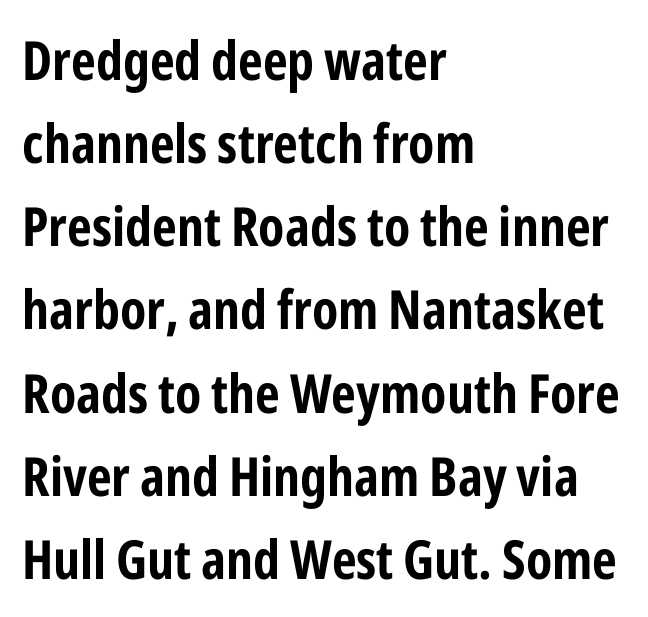
{"serif": "no", "italic": "no", "bold": "yes", "weight": "bold", "width": "condensed", "stroke_contrast": "low", "x_height": "medium", "monospaced": "no", "underline": "no", "align": "left", "line_spacing": "normal", "line_spacing_ratio": 1.54, "letter_spacing": "normal", "letter_spacing_em": 0.0, "glyph_px": 54}
